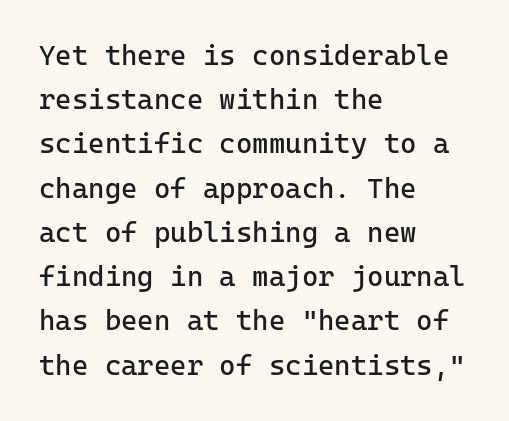
Q: Is the text bold? A: No.
Q: Is the text italic (slanted)? A: No, it is upright.
Q: Is the typeface a serif or a sans-serif typeface? A: Sans-serif.
Q: Is the text underlined? A: No.
Q: How is the paragraph aligned? A: Left-aligned.
Q: Is the spacing between letters normal or unusually wide? A: Normal.
Q: Is the spacing between lines tight, normal or loose? A: Normal.
Q: Width (condensed, normal, or wide)? A: Normal.
Q: Stroke contrast? A: Low.
Q: x-height? A: Medium.
